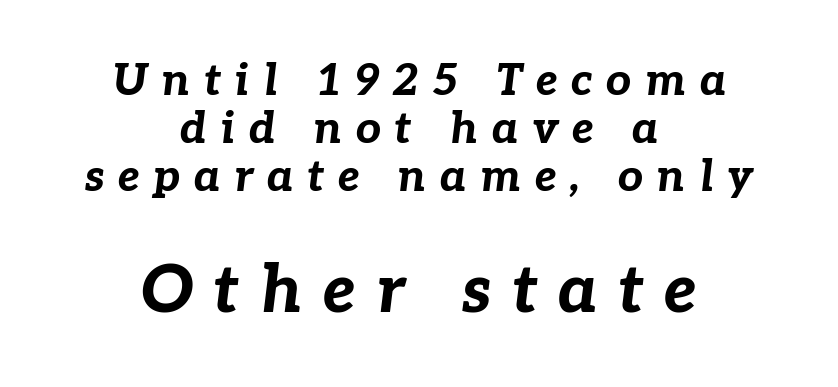
It's the slanting kind of type. No word sits above an underline. These lines are rendered in a variable-pitch font. Substantial extra tracking has been applied to these lines. Block two is the big one; block one sits smaller above it.
